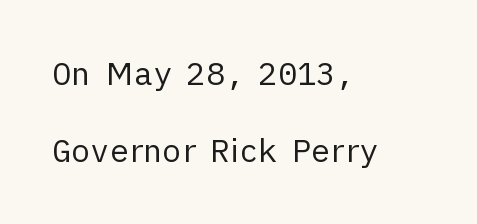
{"serif": "no", "italic": "no", "bold": "no", "weight": "regular", "width": "normal", "stroke_contrast": "low", "x_height": "medium", "monospaced": "no", "underline": "no", "align": "left", "line_spacing": "loose", "line_spacing_ratio": 2.41, "letter_spacing": "normal", "letter_spacing_em": 0.0, "glyph_px": 32}
